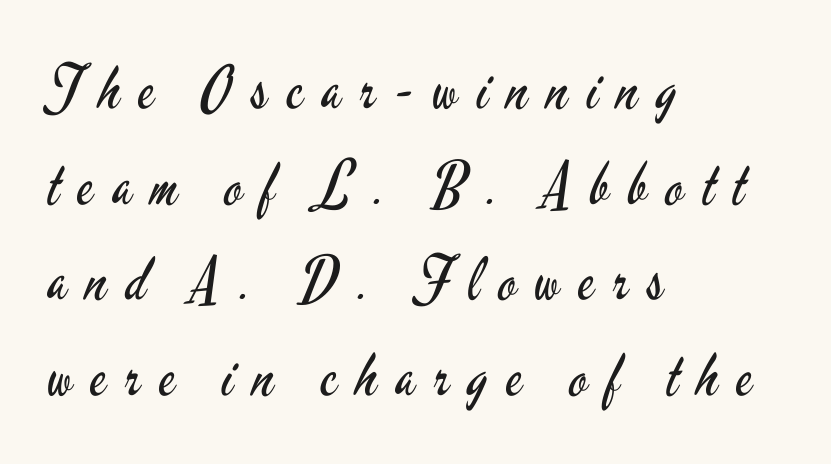
The image shows 59 px regular-weight, condensed sans-serif type; set left-aligned, normal line spacing (1.62x), unusually wide letter spacing (+0.32 em), not underlined; low stroke contrast and a small x-height.
